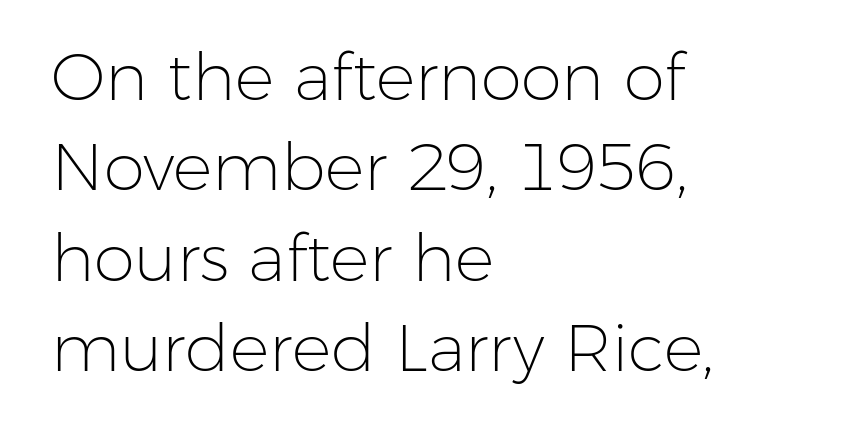
The image shows 66 px light sans-serif type, upright; set left-aligned, normal line spacing (1.37x), normal letter spacing, not underlined; low stroke contrast and a medium x-height.
